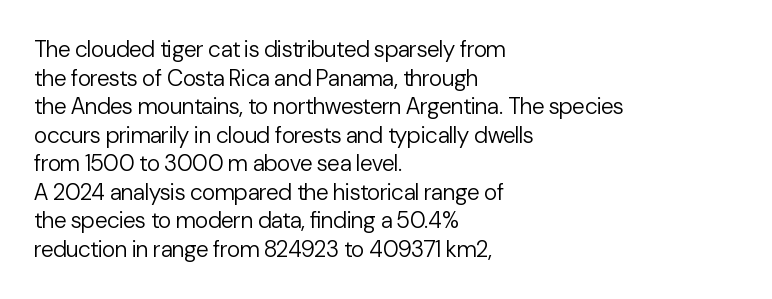
The image shows 23 px text type, upright; set left-aligned, line spacing 1.24x, normal letter spacing, not underlined.
